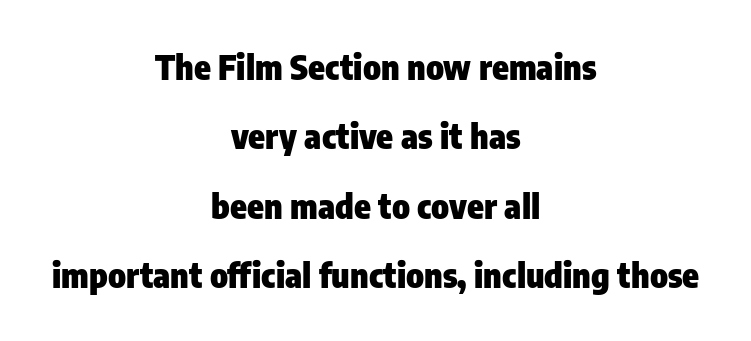
Q: Is the text bold? A: Yes.
Q: Is the text italic (slanted)? A: No, it is upright.
Q: Is the typeface a serif or a sans-serif typeface? A: Sans-serif.
Q: Is the text underlined? A: No.
Q: How is the paragraph aligned? A: Centered.
Q: Is the spacing between letters normal or unusually wide? A: Normal.
Q: Is the spacing between lines tight, normal or loose? A: Loose.
Q: Width (condensed, normal, or wide)? A: Condensed.
Q: Stroke contrast? A: Low.
Q: x-height? A: Medium.
Q: Monospaced? A: No.
